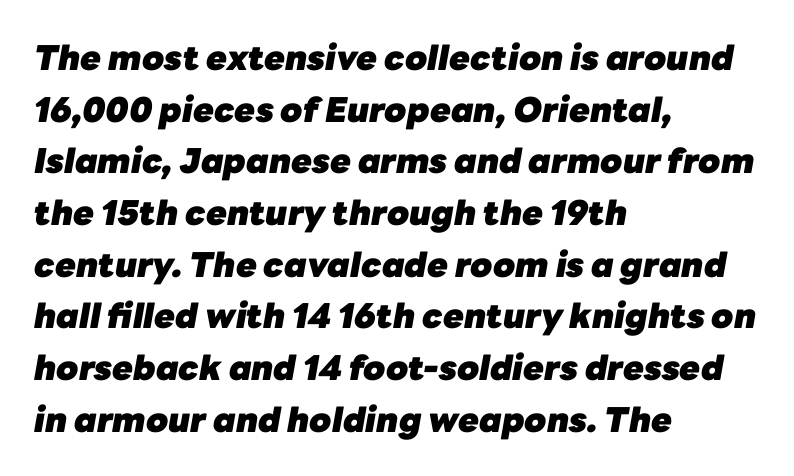
Q: Is the text bold? A: Yes.
Q: Is the text italic (slanted)? A: Yes, it leans right by about 10 degrees.
Q: Is the text underlined? A: No.
Q: How is the paragraph aligned? A: Left-aligned.
Q: Is the spacing between letters normal or unusually wide? A: Normal.
Q: Is the spacing between lines tight, normal or loose? A: Normal.
Q: Width (condensed, normal, or wide)? A: Normal.
Q: Stroke contrast? A: Low.
Q: x-height? A: Medium.
Q: Monospaced? A: No.
